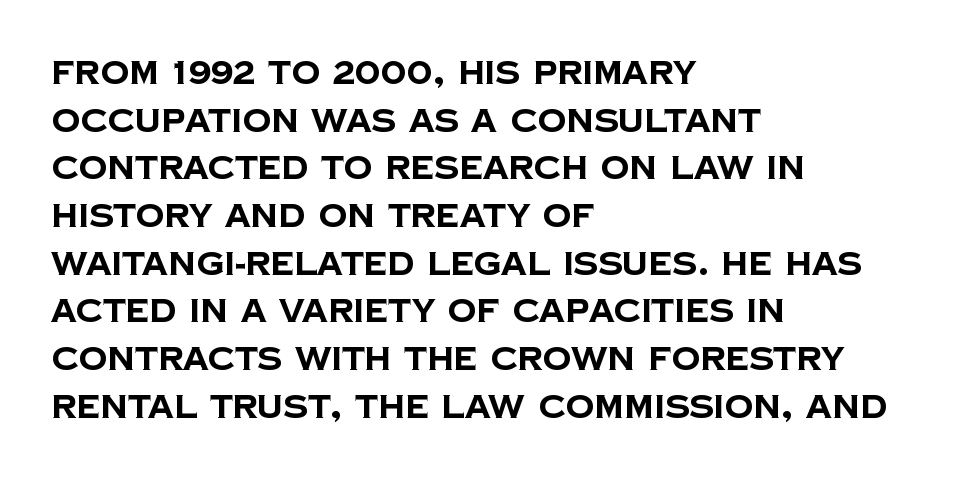
The image shows 32 px bold sans-serif type; set left-aligned, normal line spacing (1.49x), normal letter spacing, not underlined; low stroke contrast and a large x-height.
